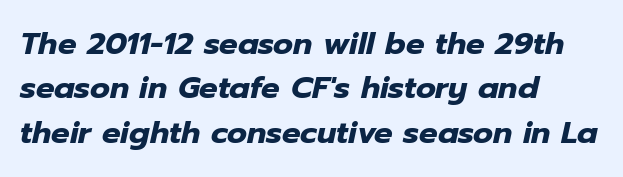
{"italic": "yes", "lean": "right", "slant_degrees": 12, "bold": "yes", "weight": "heavy", "width": "normal", "stroke_contrast": "low", "x_height": "medium", "monospaced": "no", "underline": "no", "align": "left", "line_spacing": "normal", "line_spacing_ratio": 1.43, "letter_spacing": "normal", "letter_spacing_em": 0.0, "glyph_px": 31}
